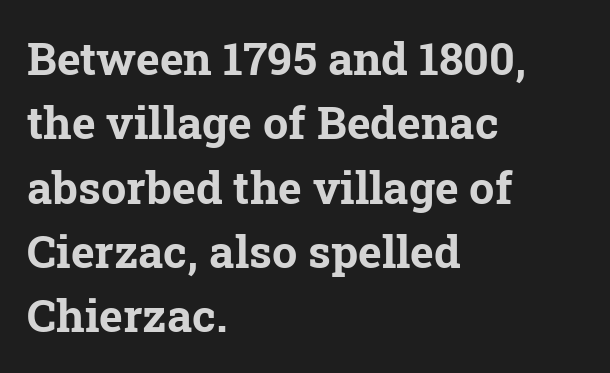
Ascenders rise straight up at ninety degrees. Words float on clear page, feet unadorned. The strokes are fattened all the way to bold. Rows of type keep a routine distance in the vertical direction. The rendering keeps characters at their native spacing. Short and long lines alike share a common starting point at left.
